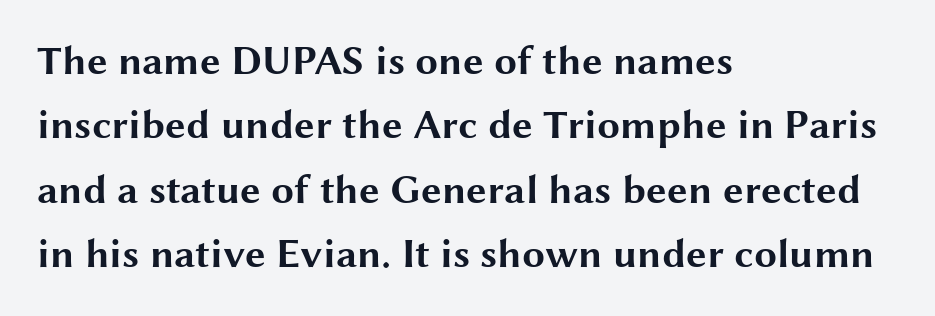
Q: Is the text bold? A: Yes.
Q: Is the text italic (slanted)? A: No, it is upright.
Q: Is the typeface a serif or a sans-serif typeface? A: Sans-serif.
Q: Is the text underlined? A: No.
Q: How is the paragraph aligned? A: Left-aligned.
Q: Is the spacing between letters normal or unusually wide? A: Normal.
Q: Is the spacing between lines tight, normal or loose? A: Normal.
Q: Width (condensed, normal, or wide)? A: Wide.
Q: Stroke contrast? A: Medium.
Q: x-height? A: Medium.
Q: Monospaced? A: No.
